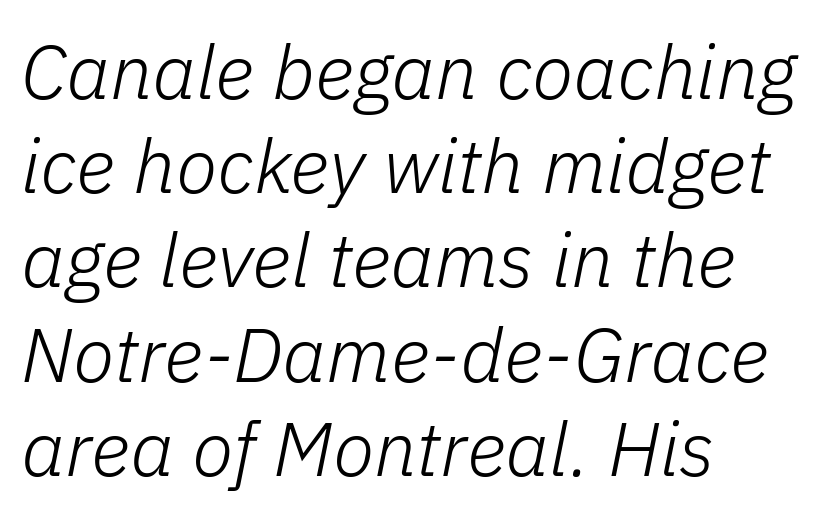
A light-to-regular cut is what we see here. Do the characters align in a grid? No, the font is proportional. The space directly below the letters is spotless. Tracking here is standard; glyphs follow each other at the usual distance. The text block is weighted toward the left margin, trailing off unevenly rightward. In terms of posture, this sample is oblique.
